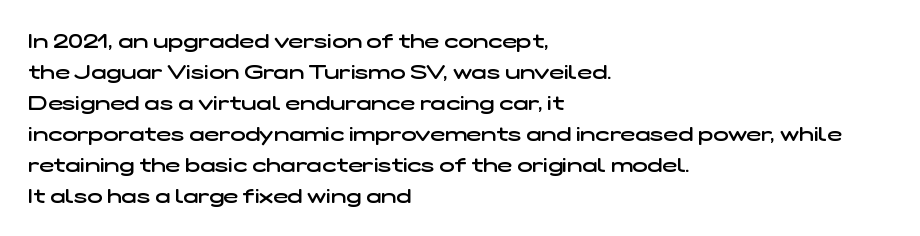
The type is set solid horizontally, with unmodified tracking. Successive baselines arrive at the customary interval. Unmarked baselines from the first word to the last. The glyphs have the mass of a demibold cut, below bold. The typesetter chose a ragged-right arrangement here.
